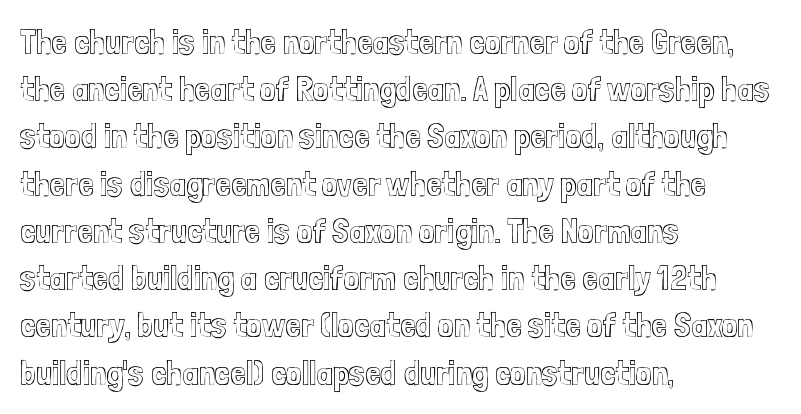
Q: Is the text italic (slanted)? A: No, it is upright.
Q: Is the text underlined? A: No.
Q: How is the paragraph aligned? A: Left-aligned.
Q: Is the spacing between letters normal or unusually wide? A: Normal.
Q: Is the spacing between lines tight, normal or loose? A: Normal.
Q: Width (condensed, normal, or wide)? A: Condensed.
Q: x-height? A: Medium.
Q: Monospaced? A: No.
